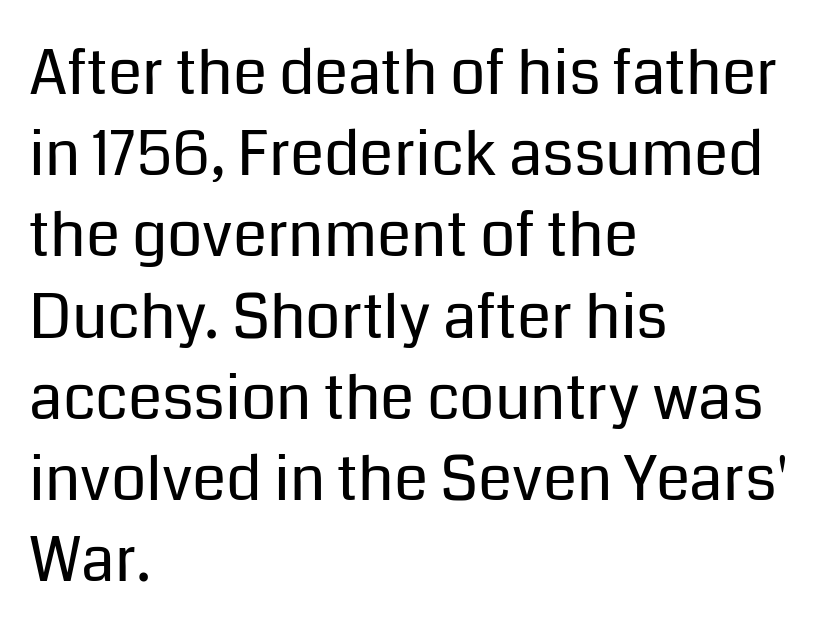
{"serif": "no", "italic": "no", "bold": "no", "weight": "regular", "width": "normal", "stroke_contrast": "low", "x_height": "medium", "monospaced": "no", "underline": "no", "align": "left", "line_spacing": "normal", "line_spacing_ratio": 1.31, "letter_spacing": "normal", "letter_spacing_em": 0.0, "glyph_px": 62}
